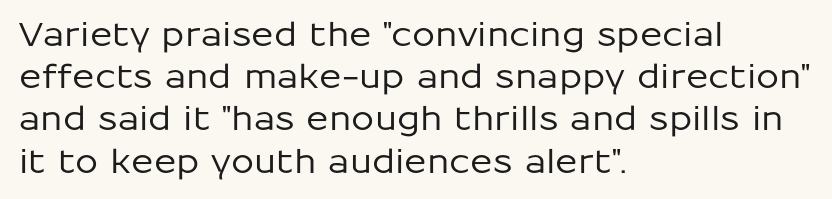
Q: Is the text italic (slanted)? A: No, it is upright.
Q: Is the typeface a serif or a sans-serif typeface? A: Sans-serif.
Q: Is the text underlined? A: No.
Q: How is the paragraph aligned? A: Left-aligned.
Q: Is the spacing between letters normal or unusually wide? A: Normal.
Q: Is the spacing between lines tight, normal or loose? A: Normal.
Q: Width (condensed, normal, or wide)? A: Normal.
Q: Stroke contrast? A: Low.
Q: x-height? A: Medium.
Q: Monospaced? A: No.
